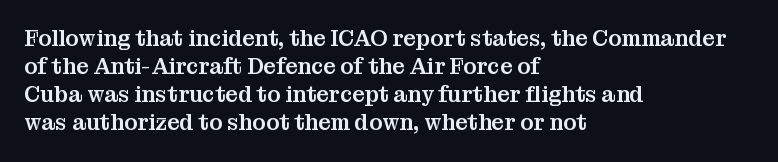
{"italic": "no", "underline": "no", "align": "left", "line_spacing": "normal", "line_spacing_ratio": 1.28, "letter_spacing": "normal", "letter_spacing_em": 0.0, "glyph_px": 22}
